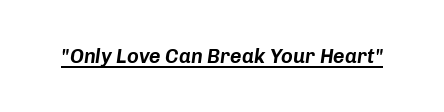
Q: Is the text italic (slanted)? A: Yes, it leans right by about 8 degrees.
Q: Is the text underlined? A: Yes.
Q: Is the spacing between letters normal or unusually wide? A: Normal.
